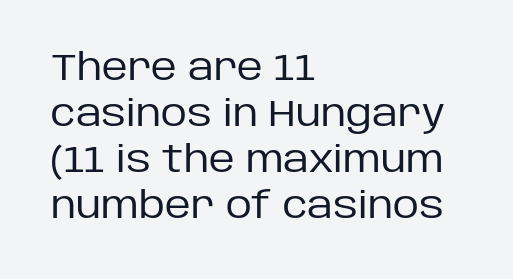
A sans-serif font was chosen for this passage. Is this a fixed-width face? No — the glyphs have proportional, varying widths. The horizontal fit of the characters is conventional and even. Vertical strokes here are truly vertical. Each new line begins a customary step beneath the previous one.
